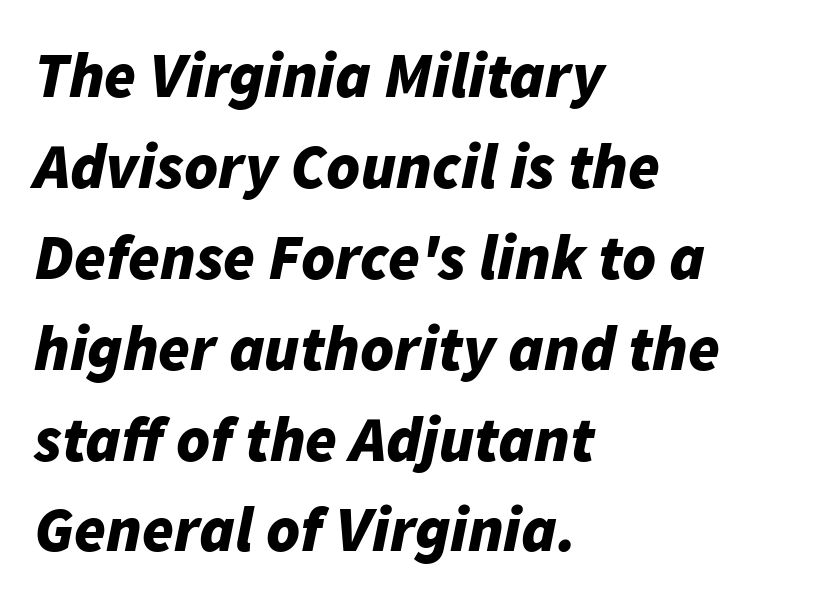
{"italic": "yes", "lean": "right", "slant_degrees": 11, "bold": "yes", "weight": "bold", "width": "normal", "stroke_contrast": "low", "x_height": "medium", "monospaced": "no", "underline": "no", "align": "left", "line_spacing": "normal", "line_spacing_ratio": 1.42, "letter_spacing": "normal", "letter_spacing_em": 0.0, "glyph_px": 64}
